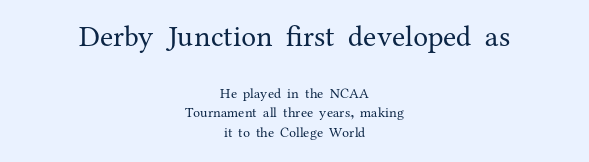
Small tapered or slab feet sit at the stroke ends, so this counts as serif. Quick note: interline space is typical. This is the regular roman posture of the typeface. Large over small — that's the arrangement of the two blocks here. Do the characters align in a grid? No, the font is proportional.
